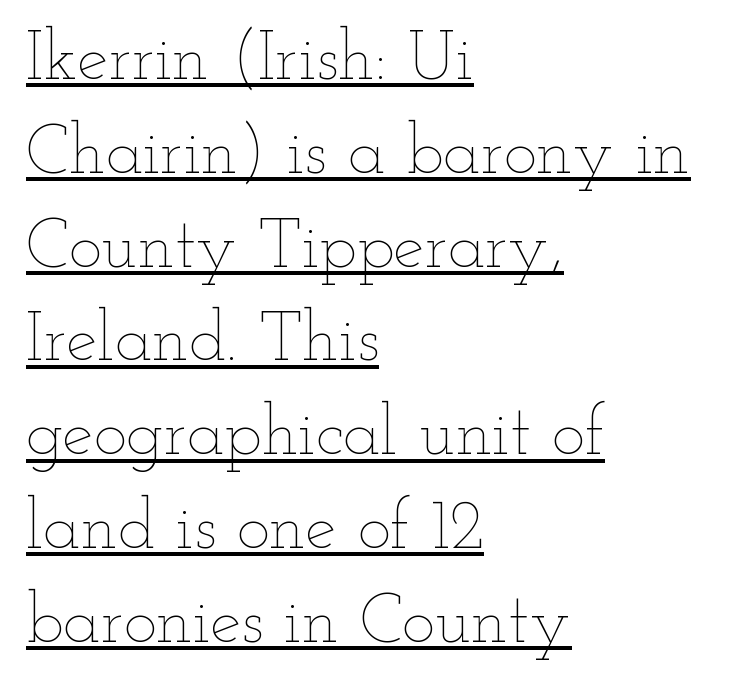
Stems here are at most as thick as an everyday book face. You can tell it's not italic because the verticals are truly vertical. This sample has the flowing, uneven cadence of proportional lettering. A typesetter would call this zero additional tracking. The block of text has a typical density, with ordinary space between rows.
